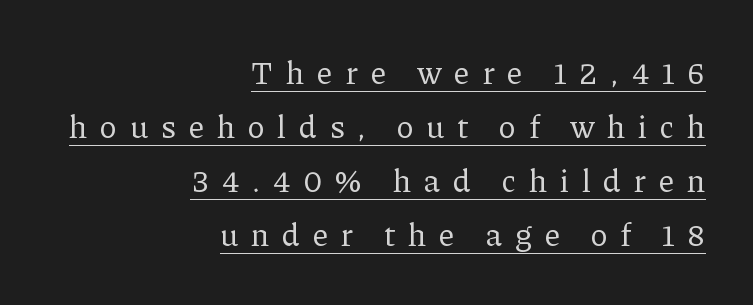
{"serif": "yes", "italic": "no", "bold": "no", "weight": "regular", "width": "normal", "stroke_contrast": "low", "x_height": "medium", "monospaced": "no", "underline": "yes", "align": "right", "line_spacing": "normal", "line_spacing_ratio": 1.69, "letter_spacing": "wide", "letter_spacing_em": 0.41, "glyph_px": 32}
